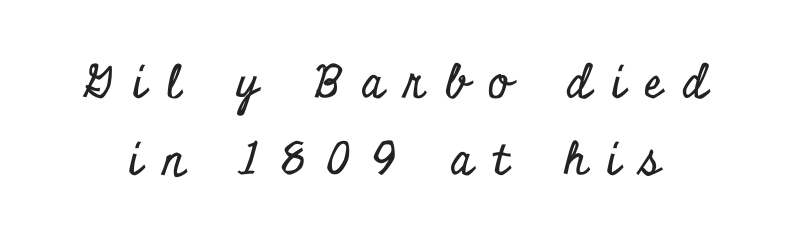
The image shows 45 px condensed serif type; set line spacing 1.72x, unusually wide letter spacing (+0.45 em), not underlined; low stroke contrast and a small x-height.
